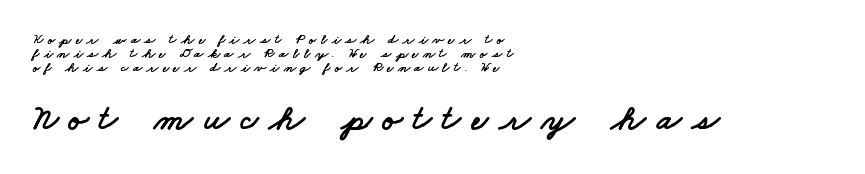
Serif or sans? Sans — the stroke terminals are bare. You could barely slide anything between these rows. Someone cranked the tracking dial way up on this one. Short and long lines alike share a common starting point at left. The rendering uses natural spacing where letterforms have individual widths.
